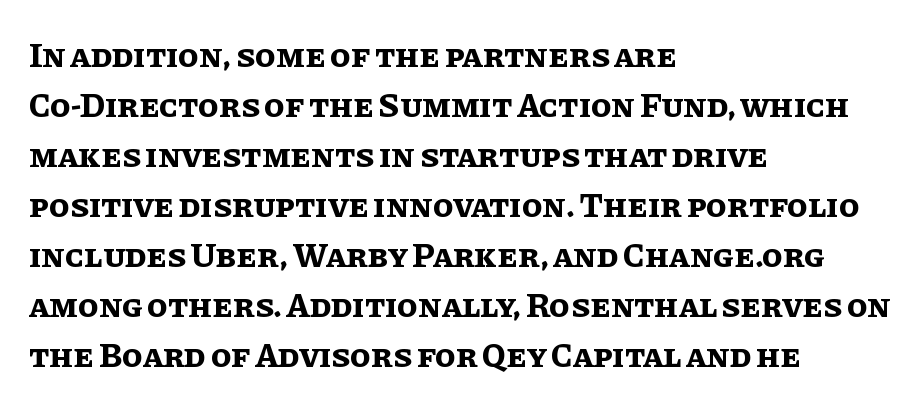
This sample uses an upright cut, with every glyph sitting square on the baseline. The words here are not underlined. Heft: maximum for text — a bold. The passage is arranged the way most books set body copy — flush left. The passage shown has conventional tracking throughout. The passage shown is typed in a proportional face where columns would drift.
